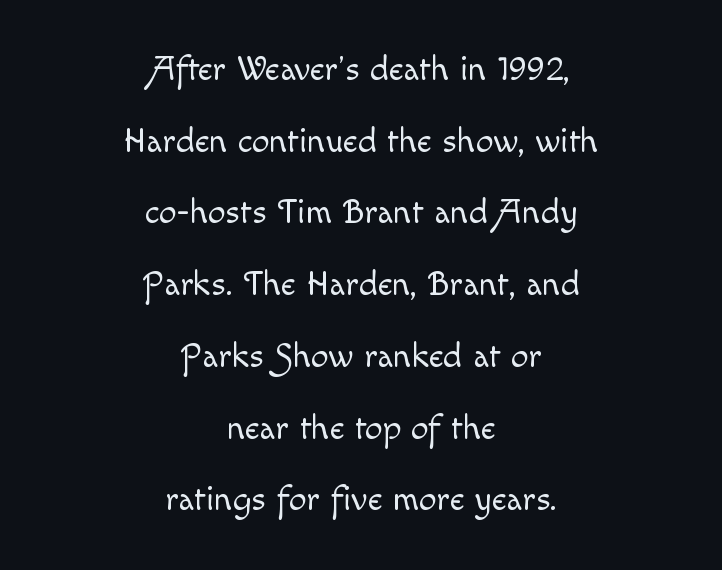
The image shows 35 px light type, upright; set centered, loose line spacing (2.05x), normal letter spacing, not underlined; a small x-height.
